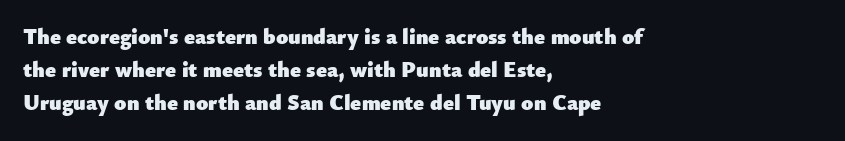
{"italic": "no", "bold": "yes", "underline": "no", "align": "left", "line_spacing": "normal", "line_spacing_ratio": 1.51, "letter_spacing": "normal", "letter_spacing_em": 0.0, "glyph_px": 22}
